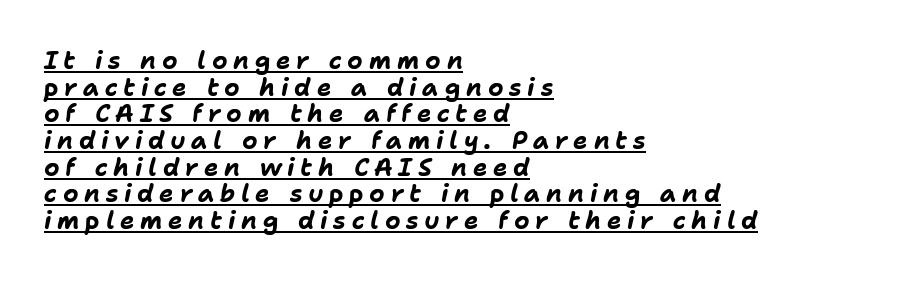
{"italic": "yes", "lean": "right", "slant_degrees": 11, "bold": "yes", "underline": "yes", "align": "left", "line_spacing": "tight", "line_spacing_ratio": 1.11, "letter_spacing": "wide", "letter_spacing_em": 0.24, "glyph_px": 24}
